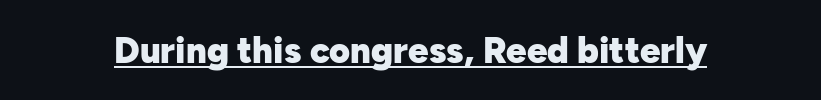
{"serif": "no", "italic": "no", "bold": "yes", "weight": "heavy", "width": "normal", "stroke_contrast": "low", "x_height": "medium", "monospaced": "no", "underline": "yes", "letter_spacing": "normal", "letter_spacing_em": 0.0, "glyph_px": 36}
